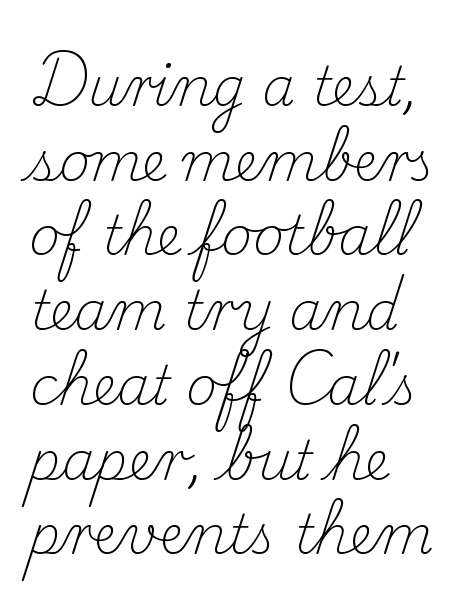
The image shows 53 px light serif type; set left-aligned, normal line spacing (1.41x), normal letter spacing, not underlined; medium stroke contrast and a small x-height.
